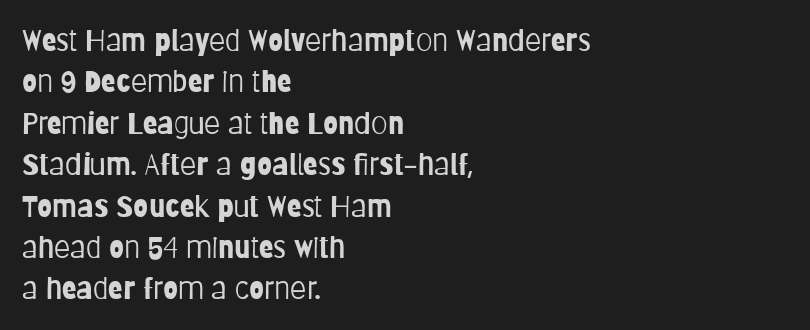
{"serif": "no", "italic": "no", "bold": "no", "weight": "light", "width": "condensed", "stroke_contrast": "low", "x_height": "large", "monospaced": "no", "underline": "no", "align": "left", "line_spacing": "normal", "line_spacing_ratio": 1.38, "letter_spacing": "normal", "letter_spacing_em": 0.0, "glyph_px": 30}
